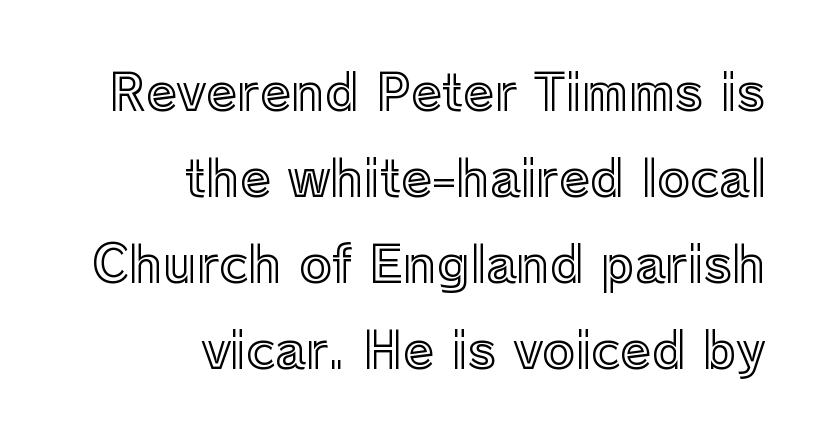
The passage shown is not underscored anywhere. The letters stand straight up with perfectly vertical stems. There is no visible air inserted between adjacent glyphs. This sample has the flowing, uneven cadence of proportional lettering.
